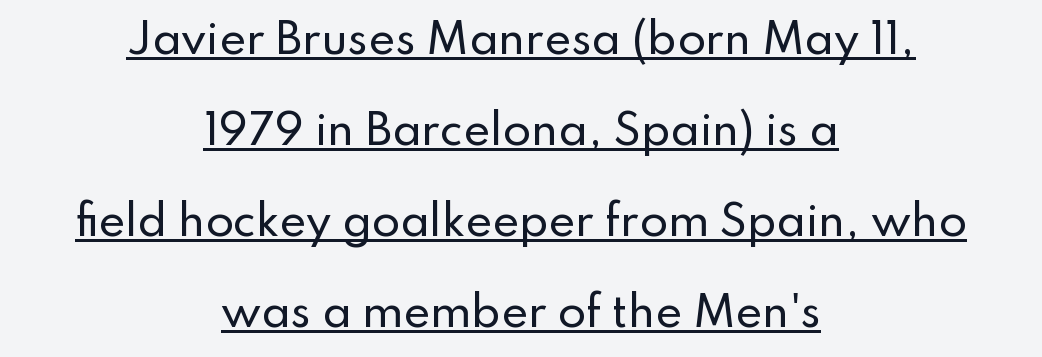
The image shows 41 px sans-serif type, upright; set centered, loose line spacing (2.22x), normal letter spacing, underlined; low stroke contrast and a small x-height.
